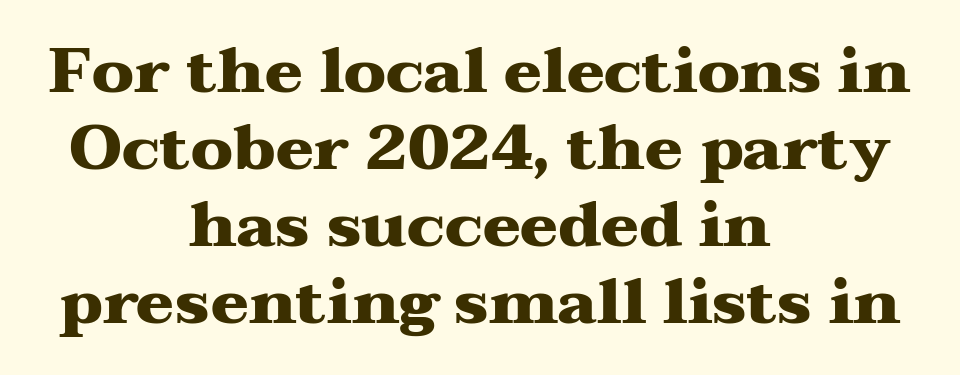
{"serif": "yes", "italic": "no", "bold": "yes", "weight": "heavy", "width": "wide", "stroke_contrast": "medium", "x_height": "medium", "monospaced": "no", "underline": "no", "align": "center", "line_spacing_ratio": 1.22, "letter_spacing": "normal", "letter_spacing_em": 0.0, "glyph_px": 63}
